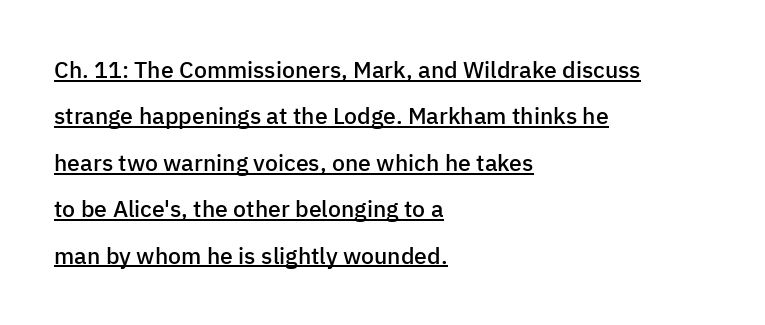
Q: Is the text bold? A: Semi-bold.
Q: Is the text italic (slanted)? A: No, it is upright.
Q: Is the text underlined? A: Yes.
Q: How is the paragraph aligned? A: Left-aligned.
Q: Is the spacing between letters normal or unusually wide? A: Normal.
Q: Is the spacing between lines tight, normal or loose? A: Loose.
